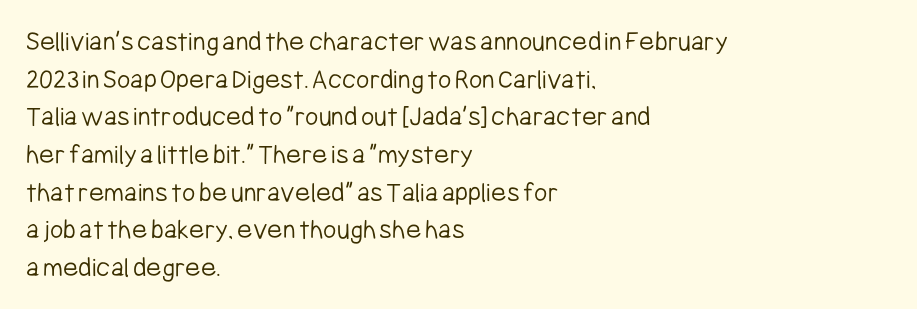
The image shows 29 px light, condensed sans-serif type, upright; set left-aligned, normal line spacing (1.3x), normal letter spacing, not underlined; low stroke contrast and a medium x-height.
